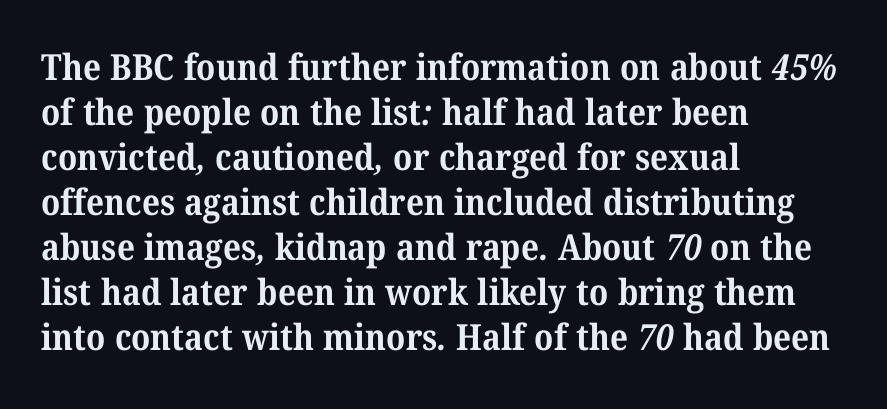
The letters advance in unequal steps, a hallmark of proportional type. Descender tails drop into unmarked territory. The strokes are fattened all the way to bold. A normal amount of white space separates one row of letters from the next.
